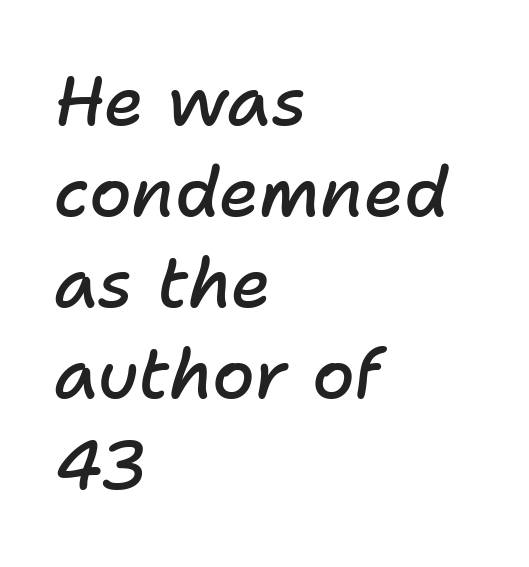
The image shows 69 px semibold type, italic (leaning right); set left-aligned, normal line spacing (1.32x), normal letter spacing, not underlined; low stroke contrast and a medium x-height.
